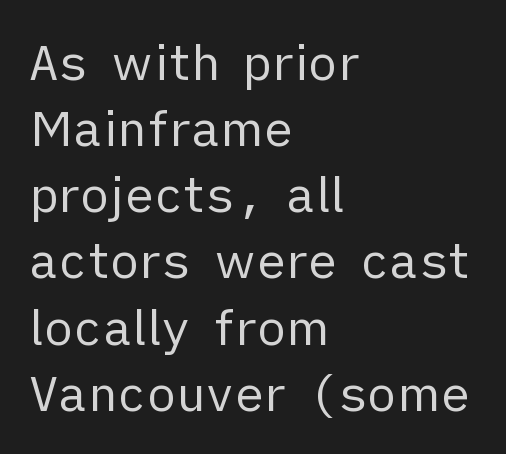
The image shows 49 px regular-weight sans-serif type, upright; set left-aligned, normal line spacing (1.35x), normal letter spacing, not underlined; low stroke contrast and a medium x-height.
